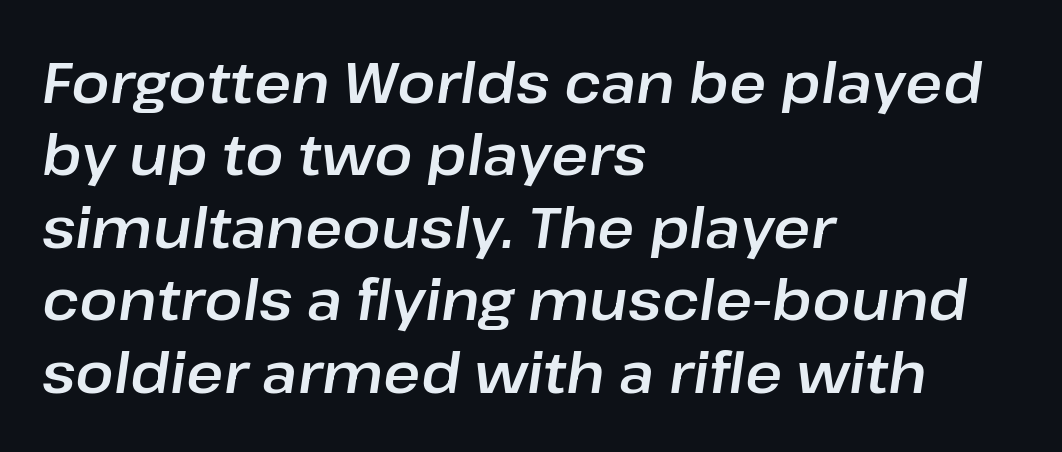
{"italic": "yes", "lean": "right", "slant_degrees": 8, "width": "normal", "stroke_contrast": "low", "x_height": "medium", "monospaced": "no", "underline": "no", "align": "left", "line_spacing": "normal", "line_spacing_ratio": 1.27, "letter_spacing": "normal", "letter_spacing_em": 0.0, "glyph_px": 57}
